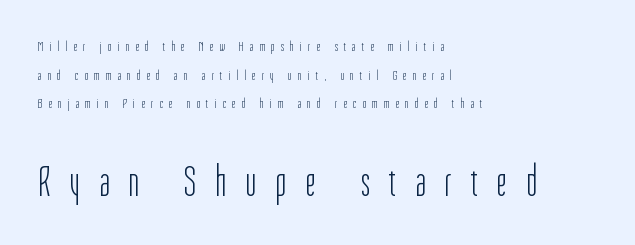
The image shows 43 px light, condensed sans-serif type, upright; set left-aligned, loose line spacing (2.04x), unusually wide letter spacing (+0.46 em), not underlined; the second (bottom) block is 3.07x larger; low stroke contrast and a medium x-height.
